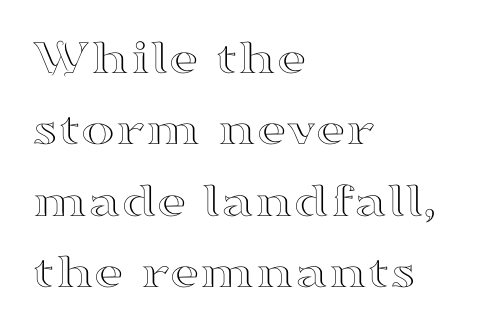
Q: Is the text italic (slanted)? A: No, it is upright.
Q: Is the typeface a serif or a sans-serif typeface? A: Serif.
Q: Is the text underlined? A: No.
Q: How is the paragraph aligned? A: Left-aligned.
Q: Is the spacing between letters normal or unusually wide? A: Normal.
Q: Is the spacing between lines tight, normal or loose? A: Normal.
Q: Width (condensed, normal, or wide)? A: Wide.
Q: Stroke contrast? A: High.
Q: x-height? A: Small.
Q: Monospaced? A: No.
